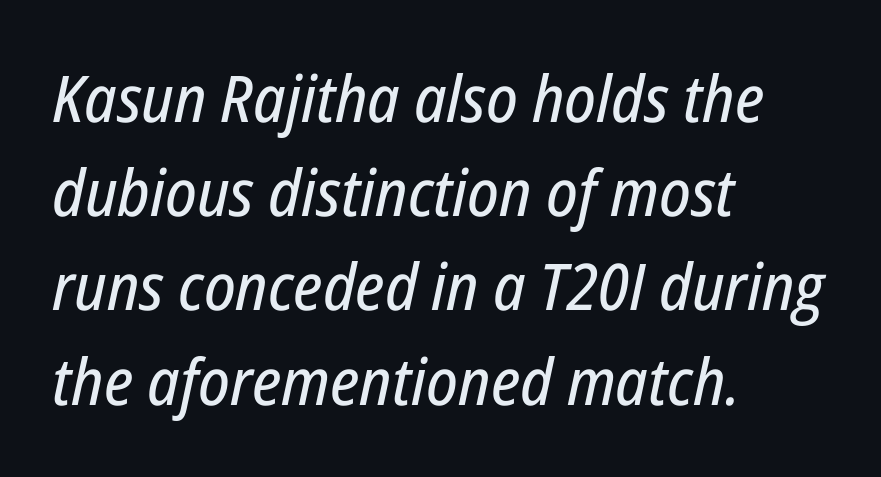
Q: Is the text italic (slanted)? A: Yes, it leans right by about 12 degrees.
Q: Is the text underlined? A: No.
Q: How is the paragraph aligned? A: Left-aligned.
Q: Is the spacing between letters normal or unusually wide? A: Normal.
Q: Is the spacing between lines tight, normal or loose? A: Normal.
Q: Width (condensed, normal, or wide)? A: Condensed.
Q: Stroke contrast? A: Low.
Q: x-height? A: Medium.
Q: Monospaced? A: No.
